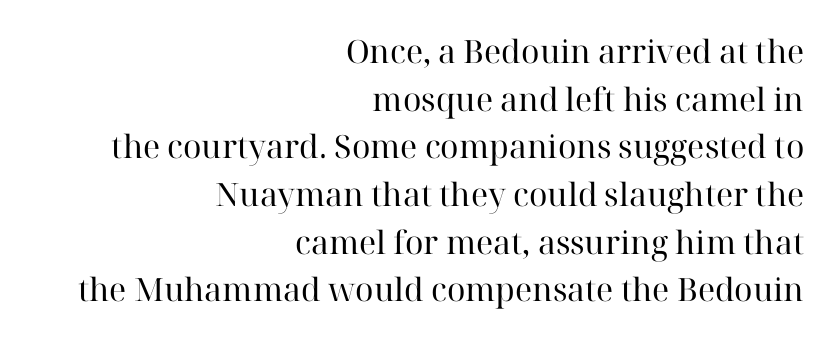
Upright lettering throughout. Successive baselines arrive at the customary interval. Note the varied advance widths — an 'i' is clearly narrower than an 'm'. The face used here is rendered with its standard letterfit. No extra ink here — the face is not bold. A clean baseline with only descenders dipping below it.
